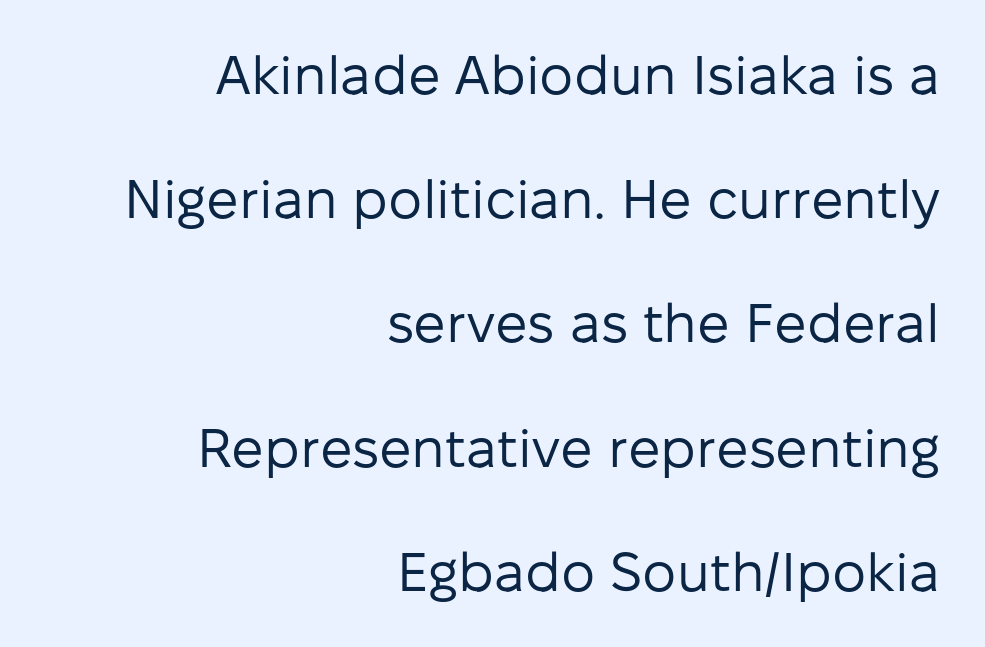
{"serif": "no", "italic": "no", "bold": "no", "weight": "regular", "width": "normal", "stroke_contrast": "low", "x_height": "medium", "monospaced": "no", "underline": "no", "align": "right", "line_spacing": "loose", "line_spacing_ratio": 2.3, "letter_spacing": "normal", "letter_spacing_em": 0.0, "glyph_px": 54}
